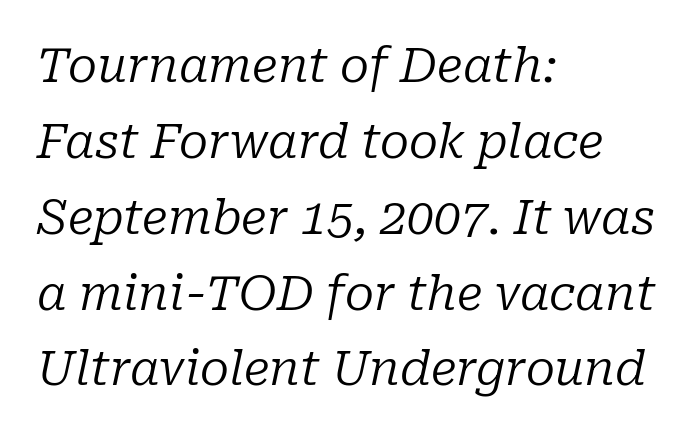
Q: Is the text bold? A: No.
Q: Is the text italic (slanted)? A: Yes, it leans right by about 10 degrees.
Q: Is the typeface a serif or a sans-serif typeface? A: Serif.
Q: Is the text underlined? A: No.
Q: How is the paragraph aligned? A: Left-aligned.
Q: Is the spacing between letters normal or unusually wide? A: Normal.
Q: Is the spacing between lines tight, normal or loose? A: Normal.
Q: Width (condensed, normal, or wide)? A: Normal.
Q: Stroke contrast? A: Low.
Q: x-height? A: Medium.
Q: Monospaced? A: No.
